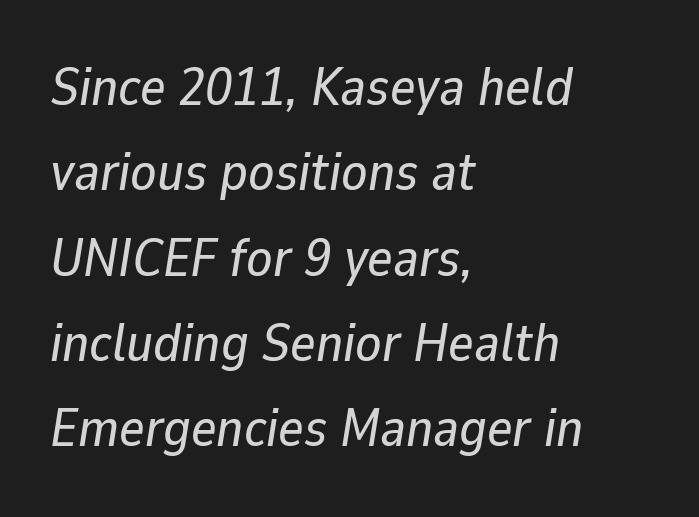
{"italic": "yes", "lean": "right", "slant_degrees": 9, "width": "normal", "stroke_contrast": "low", "x_height": "medium", "monospaced": "no", "underline": "no", "align": "left", "line_spacing": "normal", "line_spacing_ratio": 1.58, "letter_spacing": "normal", "letter_spacing_em": 0.0, "glyph_px": 54}
